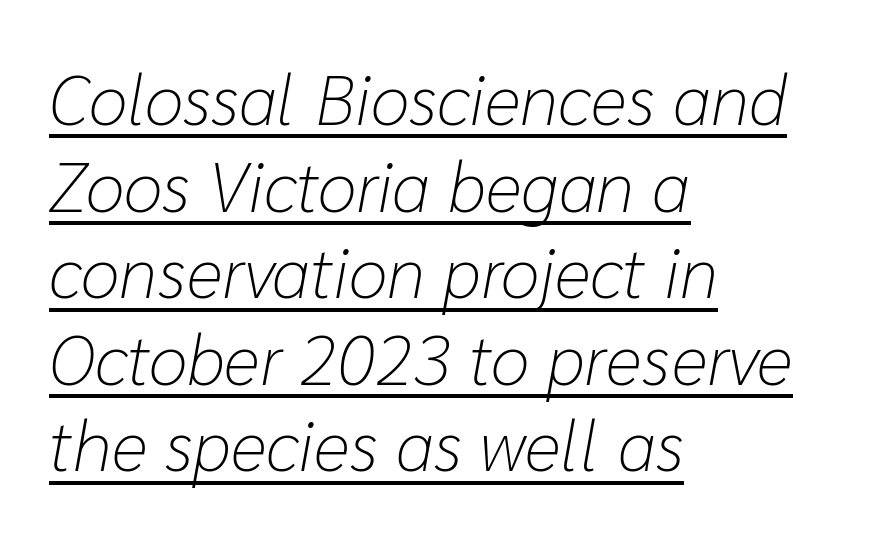
Q: Is the text bold? A: No.
Q: Is the text italic (slanted)? A: Yes, it leans right by about 10 degrees.
Q: Is the text underlined? A: Yes.
Q: How is the paragraph aligned? A: Left-aligned.
Q: Is the spacing between letters normal or unusually wide? A: Normal.
Q: Width (condensed, normal, or wide)? A: Normal.
Q: Stroke contrast? A: Low.
Q: x-height? A: Medium.
Q: Monospaced? A: No.
